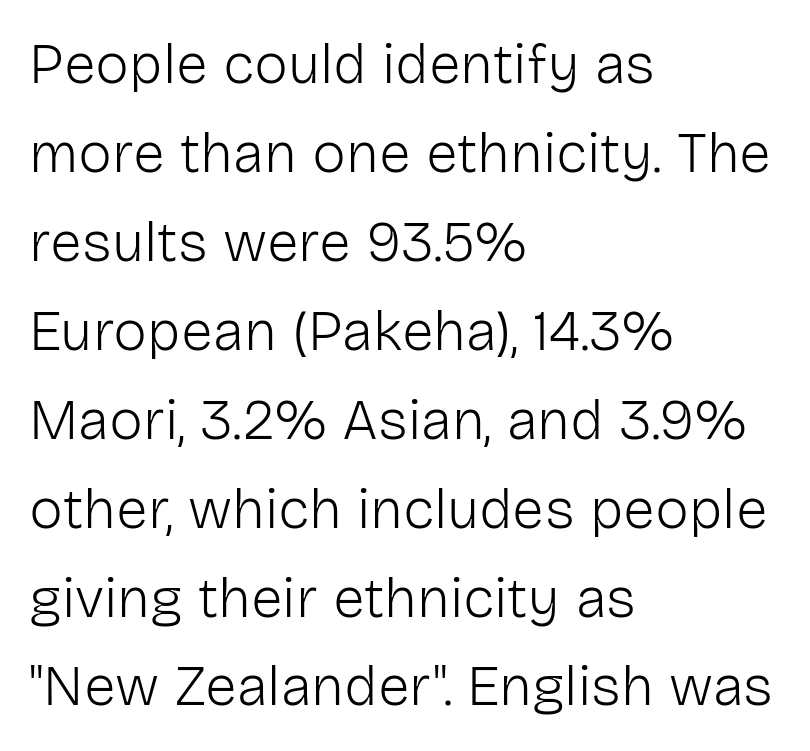
Q: Is the text bold? A: No.
Q: Is the text italic (slanted)? A: No, it is upright.
Q: Is the typeface a serif or a sans-serif typeface? A: Sans-serif.
Q: Is the text underlined? A: No.
Q: How is the paragraph aligned? A: Left-aligned.
Q: Is the spacing between letters normal or unusually wide? A: Normal.
Q: Is the spacing between lines tight, normal or loose? A: Normal.
Q: Width (condensed, normal, or wide)? A: Normal.
Q: Stroke contrast? A: Low.
Q: x-height? A: Medium.
Q: Monospaced? A: No.
